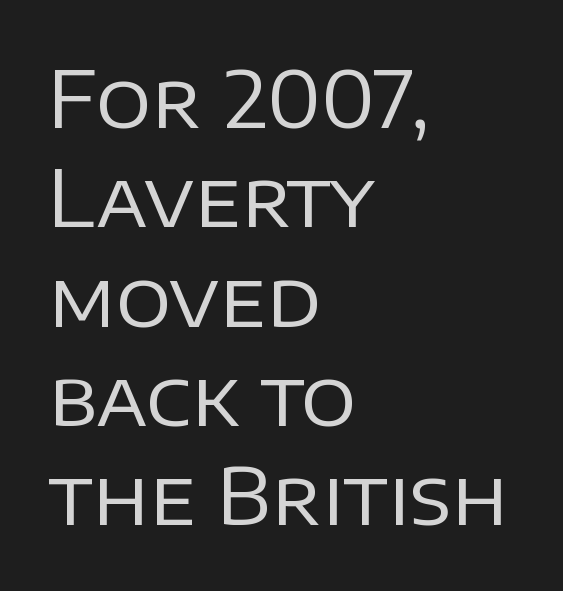
{"serif": "no", "italic": "no", "bold": "no", "weight": "regular", "width": "normal", "stroke_contrast": "low", "x_height": "large", "monospaced": "no", "underline": "no", "align": "left", "line_spacing": "normal", "line_spacing_ratio": 1.29, "letter_spacing": "normal", "letter_spacing_em": 0.0, "glyph_px": 77}
